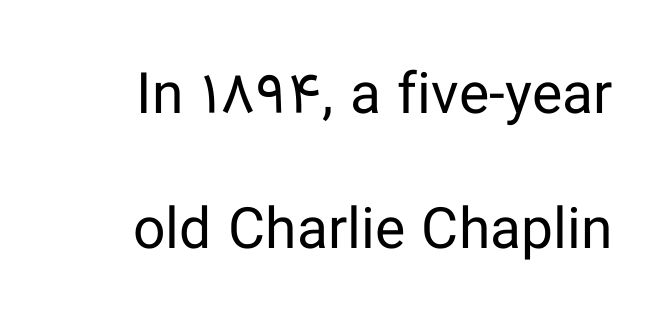
{"serif": "no", "italic": "no", "bold": "no", "weight": "regular", "width": "normal", "stroke_contrast": "low", "x_height": "medium", "monospaced": "no", "underline": "no", "line_spacing": "loose", "line_spacing_ratio": 2.37, "letter_spacing": "normal", "letter_spacing_em": 0.0, "glyph_px": 57}
